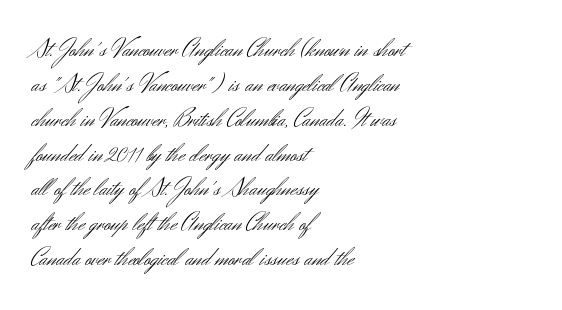
The strip under each line holds only bare page. Short note: letters normally spaced. Line spacing here is normal. The rendering anchors every line to the left-hand side.
